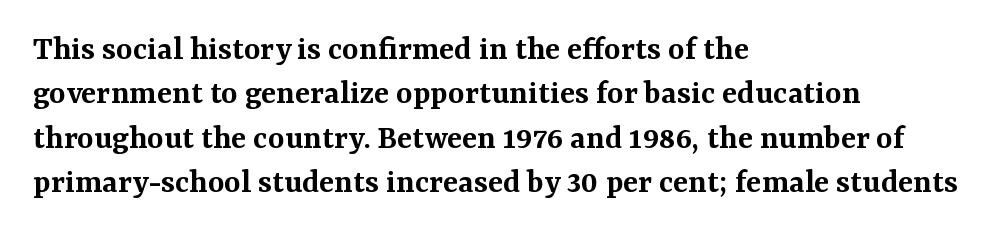
{"serif": "yes", "italic": "no", "bold": "semi", "weight": "semibold", "width": "normal", "stroke_contrast": "medium", "x_height": "medium", "monospaced": "no", "underline": "no", "align": "left", "line_spacing": "normal", "line_spacing_ratio": 1.27, "letter_spacing": "normal", "letter_spacing_em": 0.0, "glyph_px": 35}
